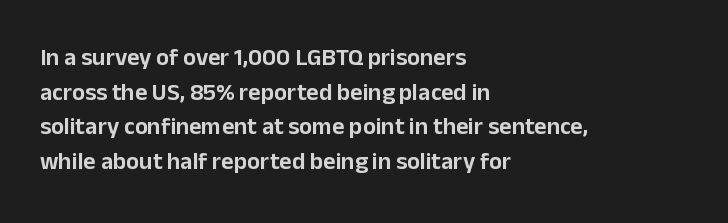
The compositor pushed each line to the left boundary. Compared with typical paragraphs, the rows here are spaced about the same. Here the glyphs are tracked normally, forming tight word shapes. Check the space under the baseline: it is left empty. You can tell it's not italic because the verticals are truly vertical.
